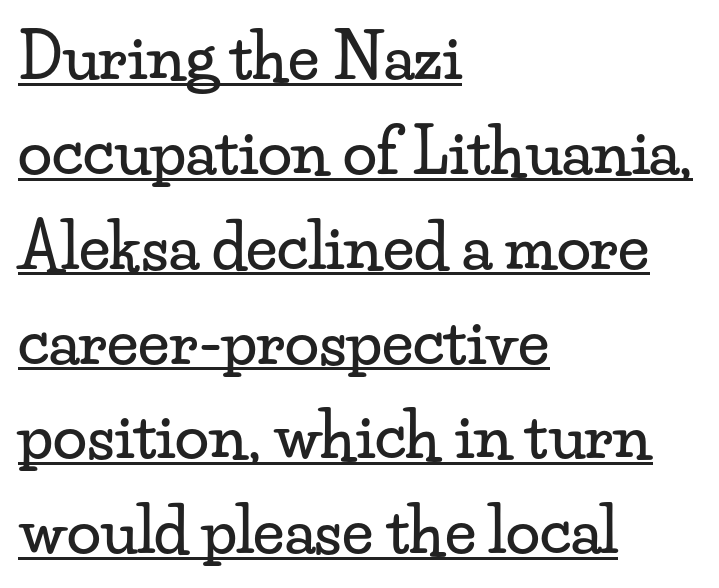
Students, observe the line beneath the letters — that is underlining. Font category for this specimen: serif. Posture: vertical. Vertically, the passage feels balanced, rows spaced as you'd expect. Short and long lines alike share a common starting point at left.
